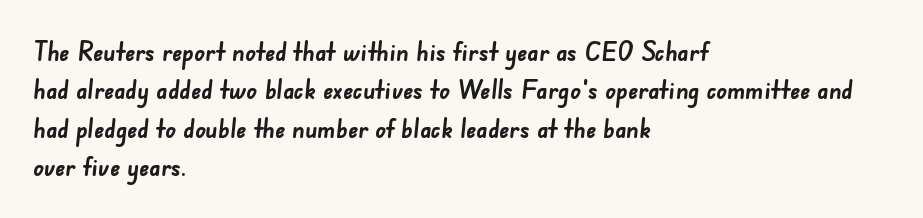
{"bold": "yes", "underline": "no", "align": "left", "line_spacing": "normal", "line_spacing_ratio": 1.48, "letter_spacing": "normal", "letter_spacing_em": 0.0, "glyph_px": 26}
